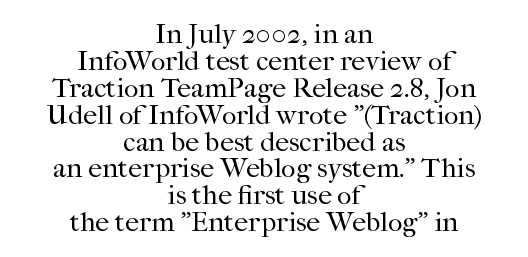
Here the designer chose a conventional face with non-uniform glyph widths. You could barely slide anything between these rows. Compared with a flush-left layout, this one balances lines on the center instead. Posture: straight, roman, zero tilt. Observe the serifs anchoring each vertical stroke in this sample.
